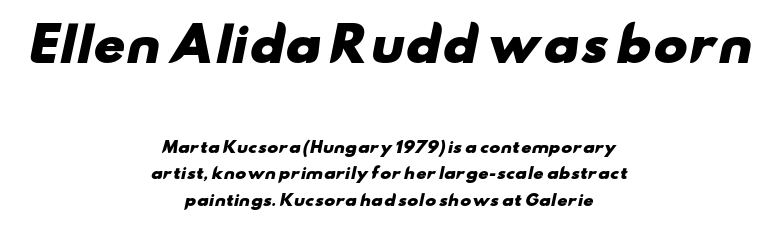
The image shows 46 px heavy, wide sans-serif type; set centered, line spacing 1.78x, normal letter spacing, not underlined; the first (top) block is 3.07x larger; low stroke contrast and a small x-height.
